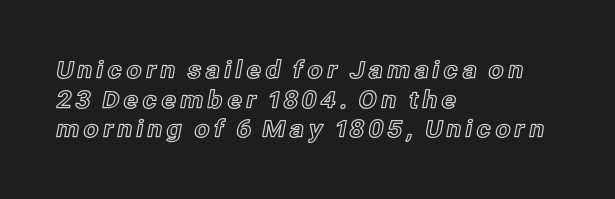
Q: Is the text italic (slanted)? A: Yes.
Q: Is the text underlined? A: No.
Q: How is the paragraph aligned? A: Left-aligned.
